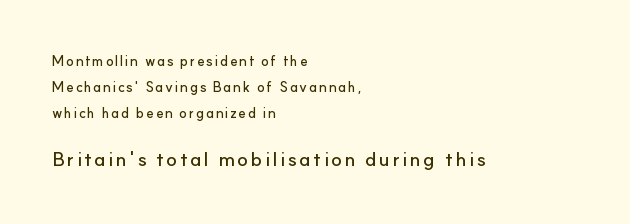
The image shows 20 px text type, upright; set left-aligned, line spacing 1.85x, not underlined; the second (bottom) block is 1.43x larger.
